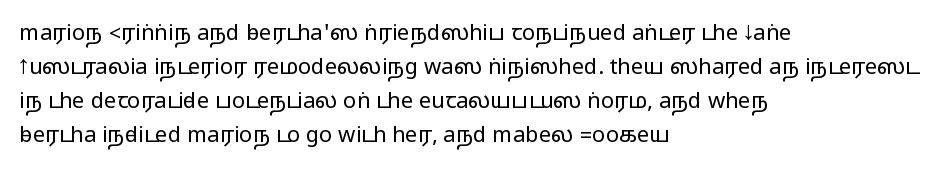
{"italic": "no", "underline": "no", "align": "left", "line_spacing": "normal", "line_spacing_ratio": 1.54, "letter_spacing": "normal", "letter_spacing_em": 0.0, "glyph_px": 22}
